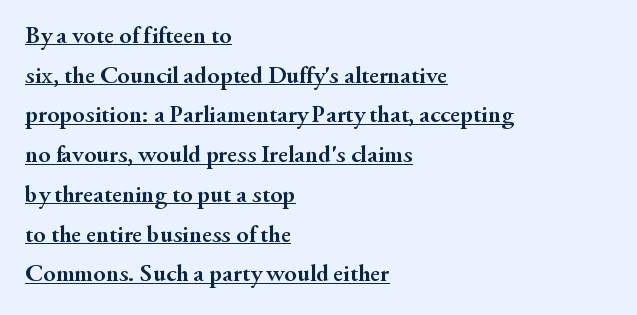
Default kerning and tracking; the words read as compact shapes. Each line of the rendering has a horizontal stroke beneath the glyphs. The leading is moderate, giving the passage an even texture. Every stem runs plumb, perpendicular to the baseline. Bold? Absolutely — the strokes are thick and heavy. Horizontal alignment here is leftward, the default for most running prose.
